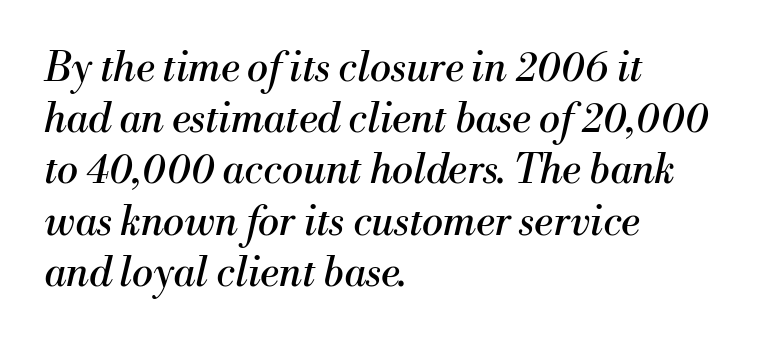
Q: Is the text bold? A: No.
Q: Is the text italic (slanted)? A: Yes, it leans right by about 13 degrees.
Q: Is the typeface a serif or a sans-serif typeface? A: Serif.
Q: Is the text underlined? A: No.
Q: How is the paragraph aligned? A: Left-aligned.
Q: Is the spacing between letters normal or unusually wide? A: Normal.
Q: Is the spacing between lines tight, normal or loose? A: Normal.
Q: Width (condensed, normal, or wide)? A: Normal.
Q: Stroke contrast? A: Medium.
Q: x-height? A: Small.
Q: Monospaced? A: No.
